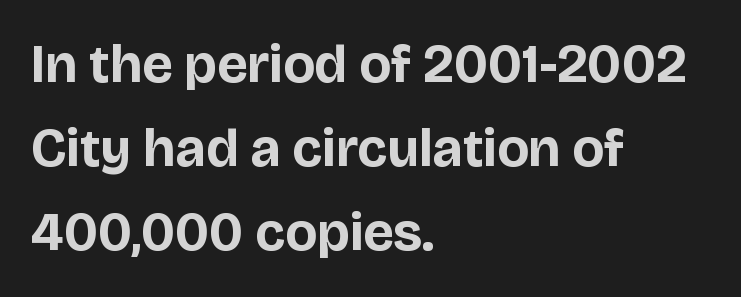
Q: Is the text bold? A: Yes.
Q: Is the text italic (slanted)? A: No, it is upright.
Q: Is the typeface a serif or a sans-serif typeface? A: Sans-serif.
Q: Is the text underlined? A: No.
Q: How is the paragraph aligned? A: Left-aligned.
Q: Is the spacing between letters normal or unusually wide? A: Normal.
Q: Is the spacing between lines tight, normal or loose? A: Normal.
Q: Width (condensed, normal, or wide)? A: Normal.
Q: Stroke contrast? A: Low.
Q: x-height? A: Large.
Q: Monospaced? A: No.
